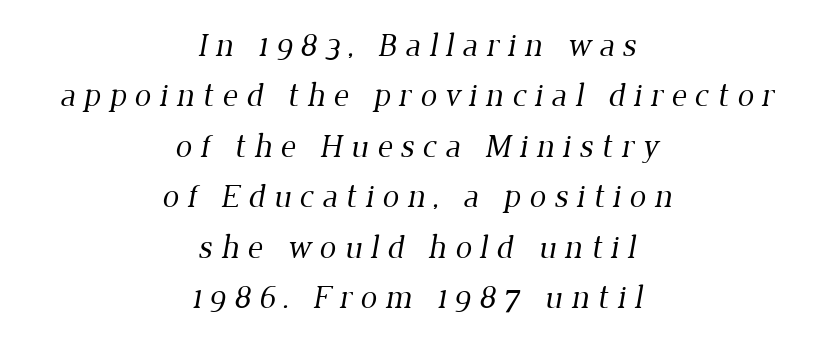
The image shows 33 px regular-weight serif type; set centered, normal line spacing (1.53x), unusually wide letter spacing (+0.25 em), not underlined; low stroke contrast and a medium x-height.
